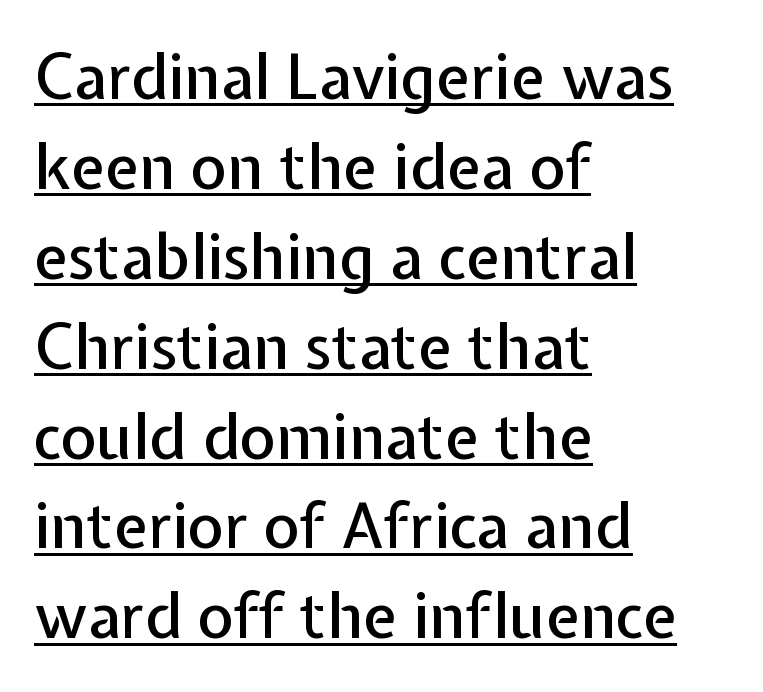
Does the type have serifs? No, each stem ends abruptly. The type is set solid horizontally, with unmodified tracking. Baseline-to-baseline distance is the conventional proportion of letter height. Posture: vertical.
